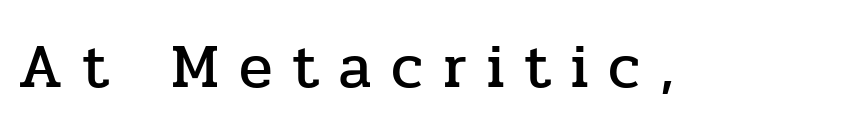
In terms of letterform style, serifs are clearly present. These lines are rendered in a variable-pitch font. Every character sits straight up, as roman type does. Decoration check: the copy has no underline. The passage shown has open, widely tracked lettering throughout.
